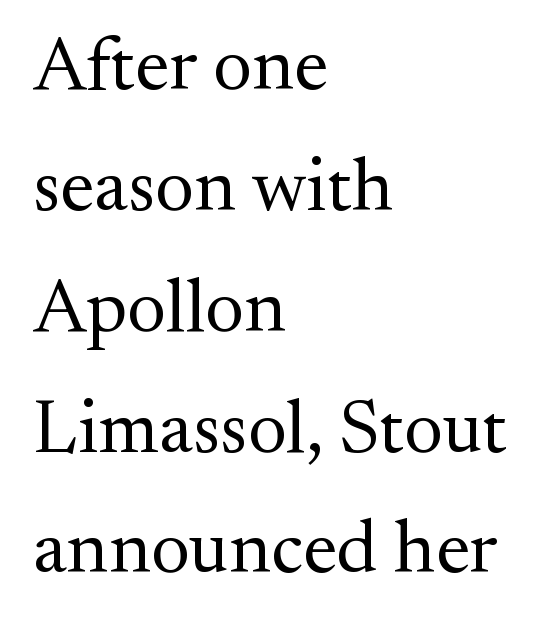
Q: Is the text bold? A: No.
Q: Is the text italic (slanted)? A: No, it is upright.
Q: Is the typeface a serif or a sans-serif typeface? A: Serif.
Q: Is the text underlined? A: No.
Q: How is the paragraph aligned? A: Left-aligned.
Q: Is the spacing between letters normal or unusually wide? A: Normal.
Q: Is the spacing between lines tight, normal or loose? A: Normal.
Q: Width (condensed, normal, or wide)? A: Normal.
Q: Stroke contrast? A: Medium.
Q: x-height? A: Small.
Q: Monospaced? A: No.
